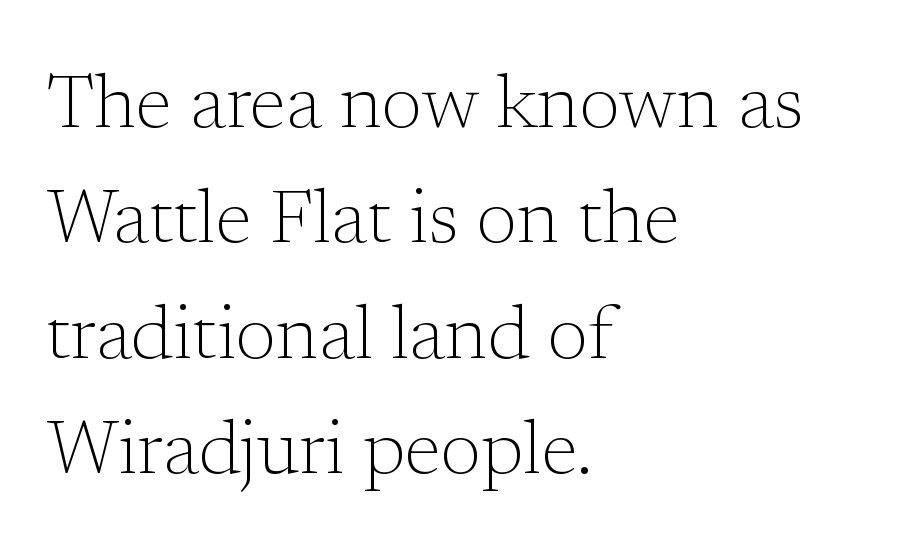
Words float on clear page, feet unadorned. Alignment: flush left. Is the type heavy? It reads as light-to-regular instead. Tracking here is standard; glyphs follow each other at the usual distance. To sum up the face: it has serifs. The space between consecutive lines is moderate.
